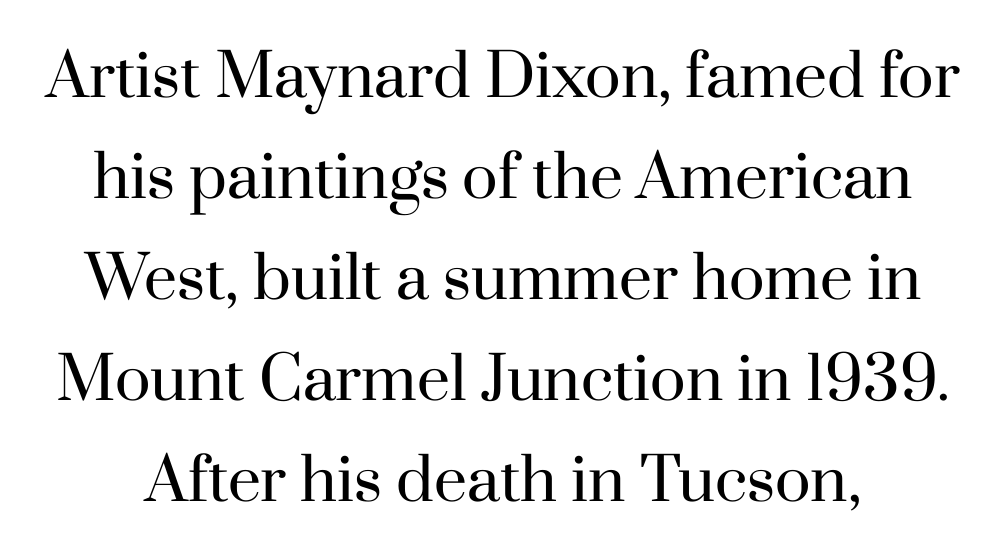
Is this a fixed-width face? No — the glyphs have proportional, varying widths. Upright lettering throughout. Heaviness? Minimal to ordinary, like unemphasized prose. Between one letter and the next there's only the usual sliver of space.
